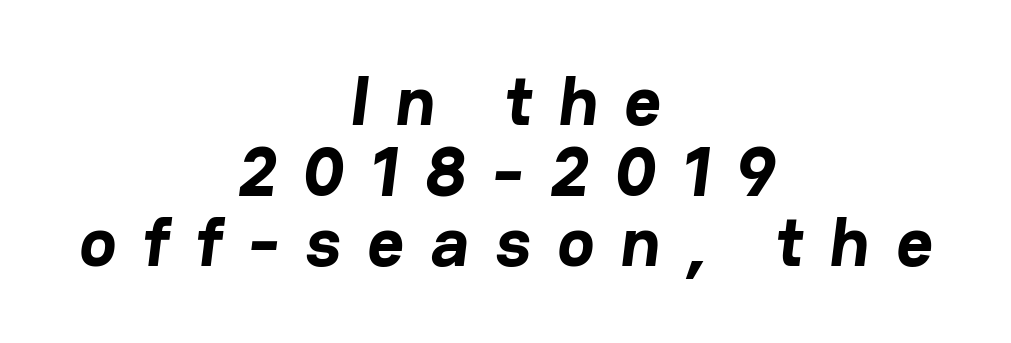
{"serif": "no", "bold": "yes", "weight": "bold", "width": "normal", "stroke_contrast": "low", "x_height": "medium", "monospaced": "no", "underline": "no", "align": "center", "line_spacing": "tight", "line_spacing_ratio": 1.01, "letter_spacing": "wide", "letter_spacing_em": 0.38, "glyph_px": 70}
